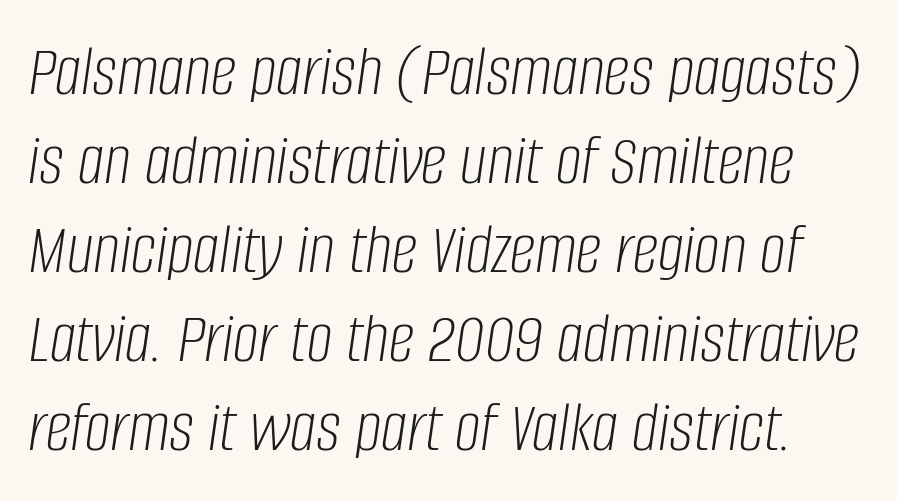
Q: Is the text bold? A: No.
Q: Is the text italic (slanted)? A: Yes, it leans right by about 8 degrees.
Q: Is the text underlined? A: No.
Q: Is the spacing between letters normal or unusually wide? A: Normal.
Q: Width (condensed, normal, or wide)? A: Condensed.
Q: Stroke contrast? A: Low.
Q: x-height? A: Large.
Q: Monospaced? A: No.
